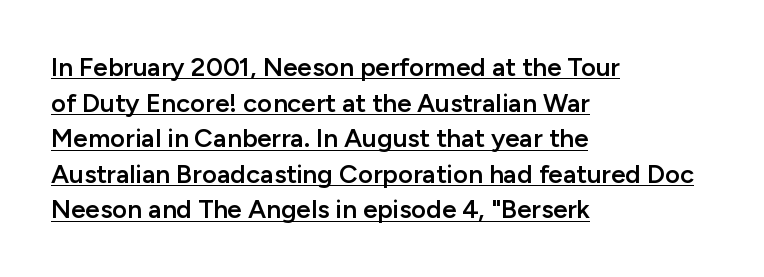
{"italic": "no", "bold": "semi", "underline": "yes", "align": "left", "line_spacing": "normal", "line_spacing_ratio": 1.37, "letter_spacing": "normal", "letter_spacing_em": 0.0, "glyph_px": 26}
